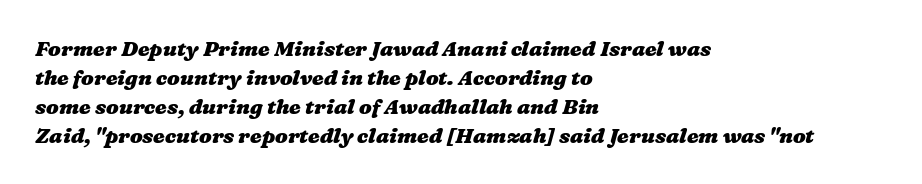
The image shows 21 px bold type; set left-aligned, normal line spacing (1.38x), normal letter spacing, not underlined.
